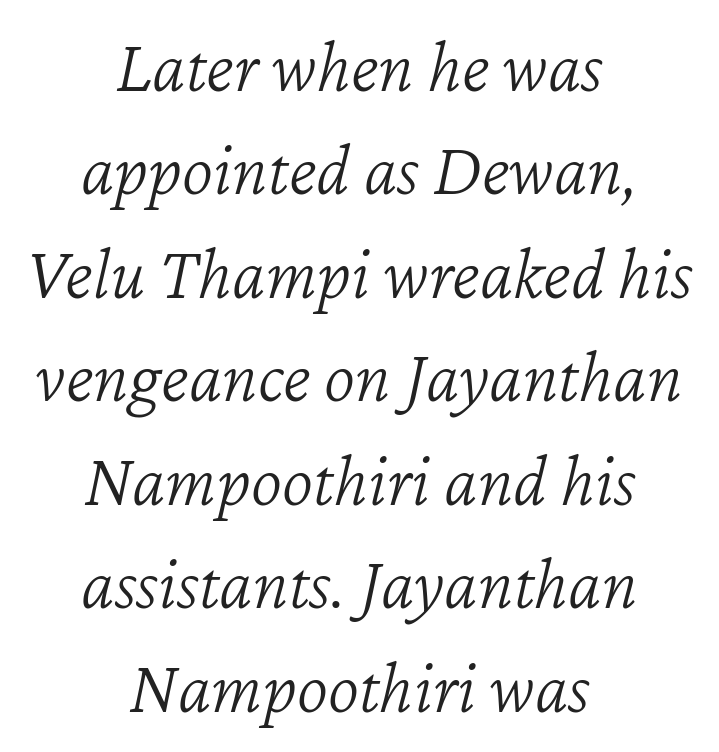
{"italic": "yes", "lean": "right", "slant_degrees": 12, "bold": "no", "weight": "light", "width": "normal", "stroke_contrast": "low", "x_height": "medium", "monospaced": "no", "underline": "no", "align": "center", "line_spacing": "normal", "line_spacing_ratio": 1.38, "letter_spacing": "normal", "letter_spacing_em": 0.0, "glyph_px": 75}
